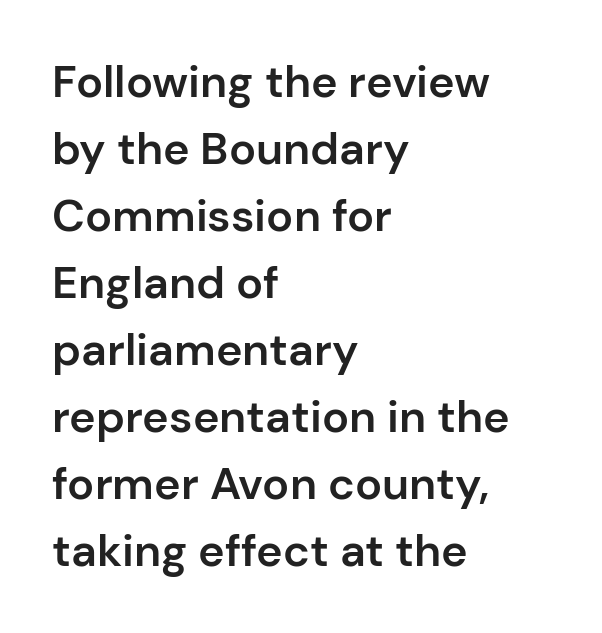
Q: Is the text bold? A: Semi-bold.
Q: Is the text italic (slanted)? A: No, it is upright.
Q: Is the typeface a serif or a sans-serif typeface? A: Sans-serif.
Q: Is the text underlined? A: No.
Q: How is the paragraph aligned? A: Left-aligned.
Q: Is the spacing between letters normal or unusually wide? A: Normal.
Q: Is the spacing between lines tight, normal or loose? A: Normal.
Q: Width (condensed, normal, or wide)? A: Normal.
Q: Stroke contrast? A: Low.
Q: x-height? A: Medium.
Q: Monospaced? A: No.
